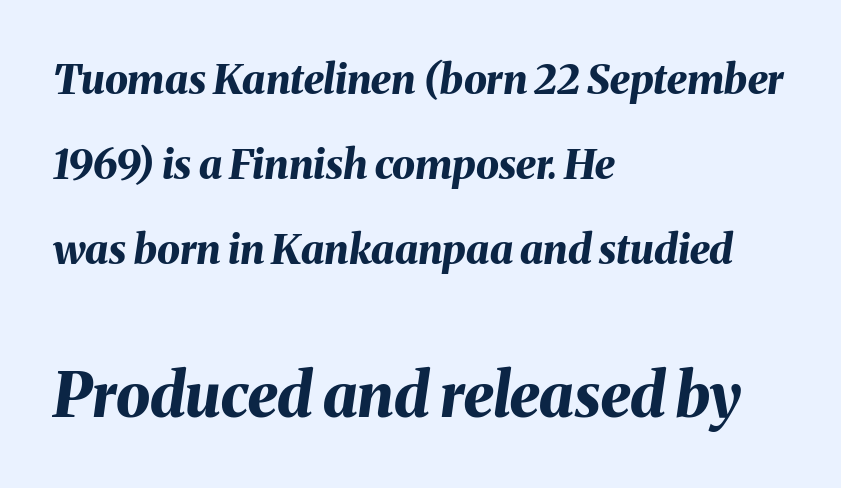
{"italic": "yes", "lean": "right", "slant_degrees": 8, "bold": "yes", "weight": "bold", "width": "normal", "stroke_contrast": "medium", "x_height": "medium", "monospaced": "no", "underline": "no", "align": "left", "line_spacing": "loose", "line_spacing_ratio": 2.07, "letter_spacing": "normal", "letter_spacing_em": 0.0, "larger_block": "second", "size_ratio": 1.49, "glyph_px": 61}
